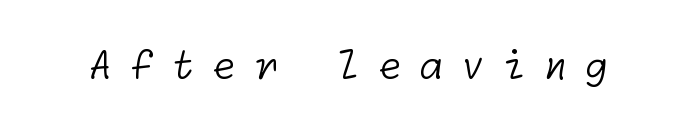
The image shows 39 px light sans-serif type; set unusually wide letter spacing (+0.44 em), not underlined; low stroke contrast and a medium x-height.
